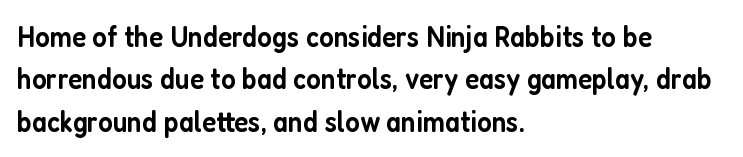
Words appear dense and cohesive because spacing is normal. Alignment: flush left. Glance below the letters and you will spot only blank space. If you drew a line through each stem, it would be perfectly vertical.
